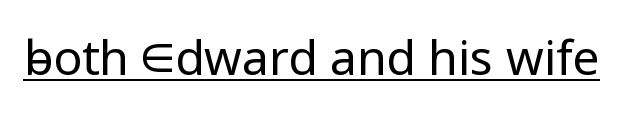
Q: Is the text bold? A: No.
Q: Is the text italic (slanted)? A: No, it is upright.
Q: Is the typeface a serif or a sans-serif typeface? A: Sans-serif.
Q: Is the text underlined? A: Yes.
Q: Is the spacing between letters normal or unusually wide? A: Normal.
Q: Width (condensed, normal, or wide)? A: Normal.
Q: Stroke contrast? A: Low.
Q: x-height? A: Medium.
Q: Monospaced? A: No.
